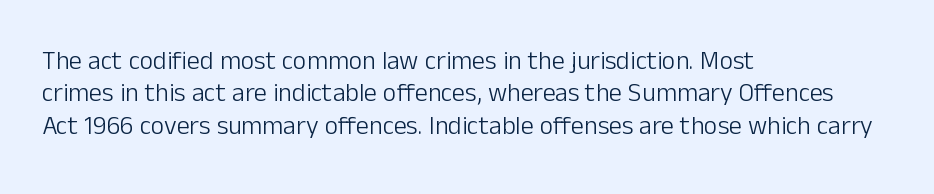
The image shows 26 px text type, upright; set left-aligned, normal line spacing (1.25x), normal letter spacing, not underlined.
